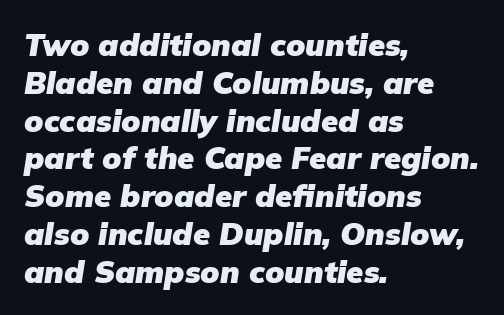
Q: Is the text bold? A: Yes.
Q: Is the text italic (slanted)? A: Yes, it leans right by about 9 degrees.
Q: Is the text underlined? A: No.
Q: How is the paragraph aligned? A: Left-aligned.
Q: Is the spacing between letters normal or unusually wide? A: Normal.
Q: Width (condensed, normal, or wide)? A: Normal.
Q: Stroke contrast? A: Low.
Q: x-height? A: Medium.
Q: Monospaced? A: No.
